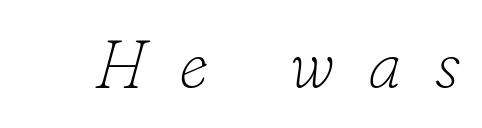
{"serif": "yes", "italic": "yes", "lean": "right", "slant_degrees": 16, "bold": "no", "weight": "thin", "width": "normal", "stroke_contrast": "low", "x_height": "small", "monospaced": "no", "underline": "no", "letter_spacing": "wide", "letter_spacing_em": 0.5, "glyph_px": 67}
